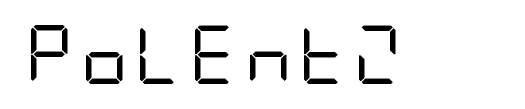
{"serif": "no", "italic": "no", "bold": "no", "weight": "regular", "width": "condensed", "stroke_contrast": "low", "x_height": "large", "underline": "no", "glyph_px": 59}
